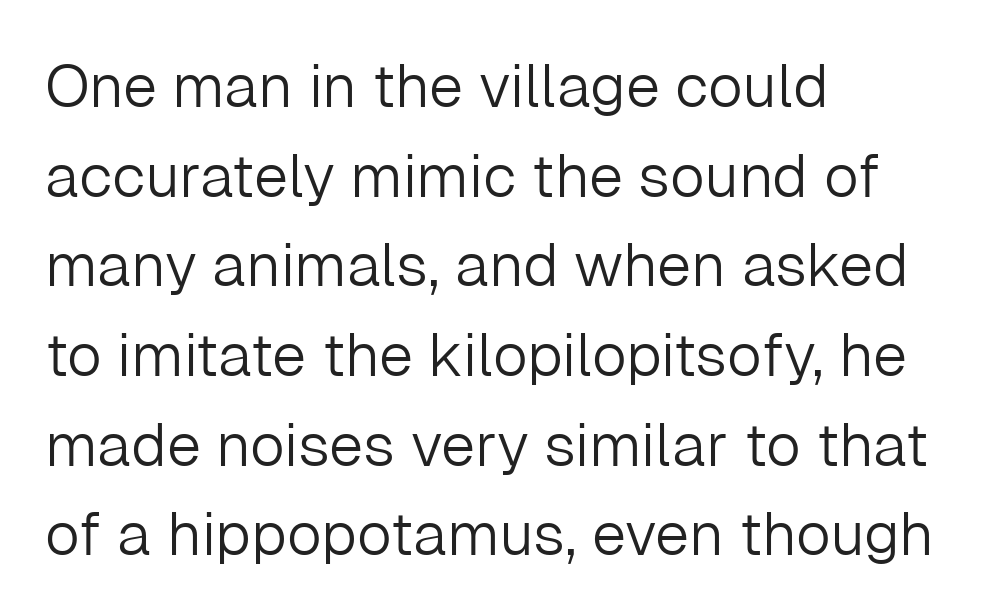
The glyphs are unaccompanied by any horizontal stroke below them. Ascenders rise straight up at ninety degrees. Think of a printed novel: that variable character pitch is what you see here. The leading is moderate, giving the passage an even texture.
